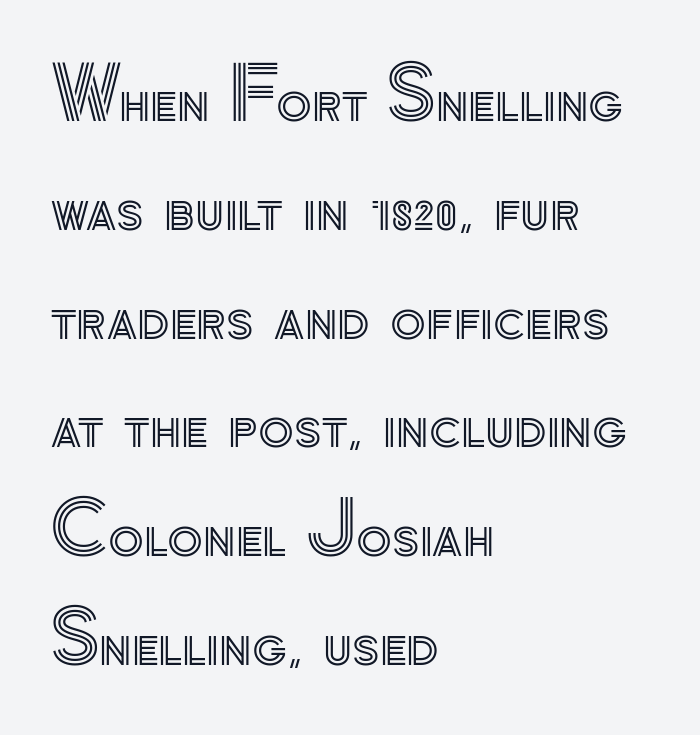
Looks like regular typesetting: each glyph gets only the width it needs. The gap between lines stays unmarked. This is the regular roman posture of the typeface. The horizontal fit of the characters is conventional and even. In terms of leading, this rendering sits right in the middle.
